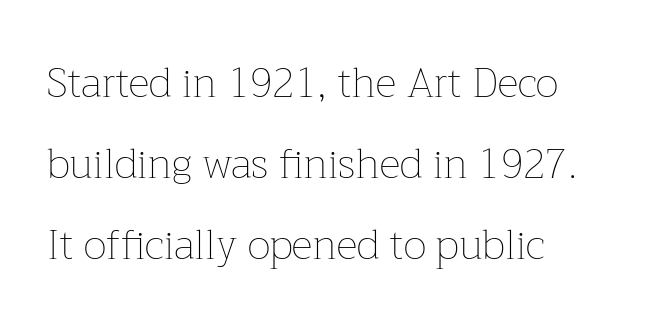
The image shows 41 px thin type, upright; set loose line spacing (1.98x), normal letter spacing, not underlined; low stroke contrast and a medium x-height.
